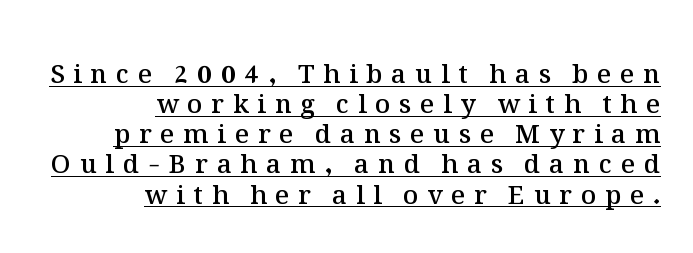
Italic? Not at all — the glyphs are vertical. Summary of weight: moderately heavy, a semibold. Notice how the passage keeps a crisp vertical edge on the right only. Every word sits above its own underline. In terms of letterspacing, this is a distinctly airy, spread setting.
